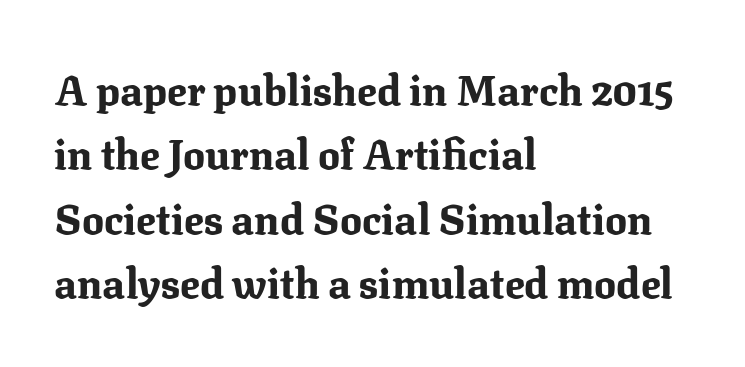
These lines are rendered in a variable-pitch font. Is there any slant? The stems are plumb. Heavy-handed strokes throughout: this text is bold. Visually the block forms a straight wall on the left and a jagged coastline on the right. The specimen omits any rule beneath the text block's lines. You can tell from the footed stems that serif type was used.
